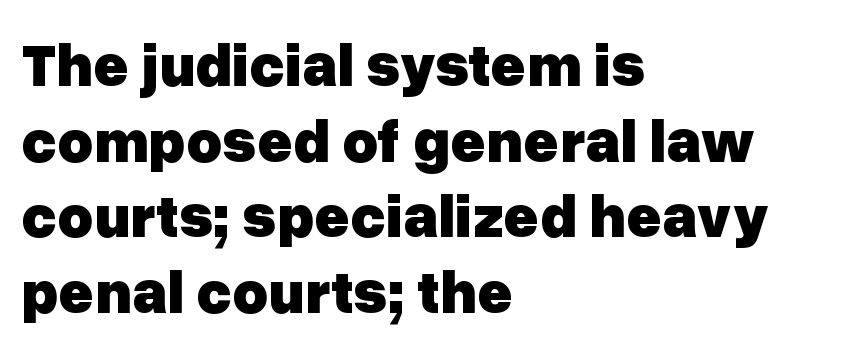
{"serif": "no", "italic": "no", "bold": "yes", "weight": "heavy", "width": "normal", "stroke_contrast": "low", "x_height": "medium", "monospaced": "no", "underline": "no", "align": "left", "line_spacing_ratio": 1.24, "letter_spacing": "normal", "letter_spacing_em": 0.0, "glyph_px": 61}
